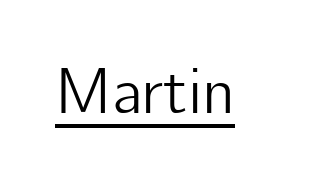
{"serif": "no", "italic": "no", "width": "normal", "stroke_contrast": "low", "x_height": "medium", "monospaced": "no", "underline": "yes", "letter_spacing": "normal", "letter_spacing_em": 0.0, "glyph_px": 64}
